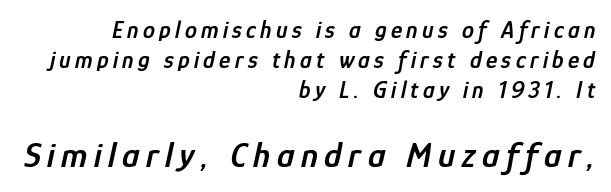
{"italic": "yes", "lean": "right", "slant_degrees": 12, "bold": "semi", "weight": "semibold", "width": "condensed", "stroke_contrast": "low", "x_height": "medium", "monospaced": "no", "underline": "no", "align": "right", "line_spacing_ratio": 1.24, "larger_block": "second", "size_ratio": 1.5, "glyph_px": 36}
